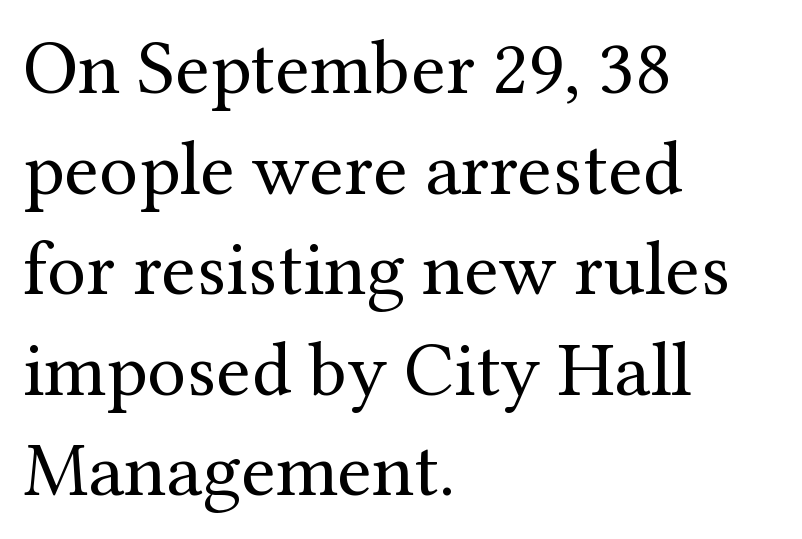
Q: Is the text bold? A: No.
Q: Is the text italic (slanted)? A: No, it is upright.
Q: Is the typeface a serif or a sans-serif typeface? A: Serif.
Q: Is the text underlined? A: No.
Q: How is the paragraph aligned? A: Left-aligned.
Q: Is the spacing between letters normal or unusually wide? A: Normal.
Q: Is the spacing between lines tight, normal or loose? A: Normal.
Q: Width (condensed, normal, or wide)? A: Normal.
Q: Stroke contrast? A: Medium.
Q: x-height? A: Medium.
Q: Monospaced? A: No.
